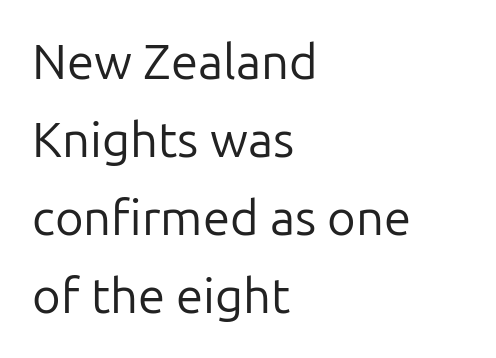
{"serif": "no", "italic": "no", "bold": "no", "weight": "regular", "width": "normal", "stroke_contrast": "low", "x_height": "medium", "monospaced": "no", "underline": "no", "align": "left", "line_spacing": "normal", "line_spacing_ratio": 1.59, "letter_spacing": "normal", "letter_spacing_em": 0.0, "glyph_px": 49}
